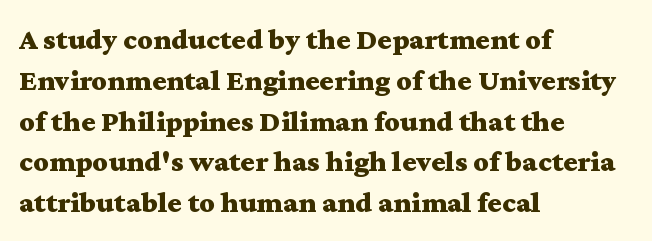
A student would call this left alignment; a typographer would say flush left, rag right. The lines sit at an ordinary, default distance from one another. On the weight axis this lands at bold, roughly 700. Honestly, there is no underline to notice here at all.
